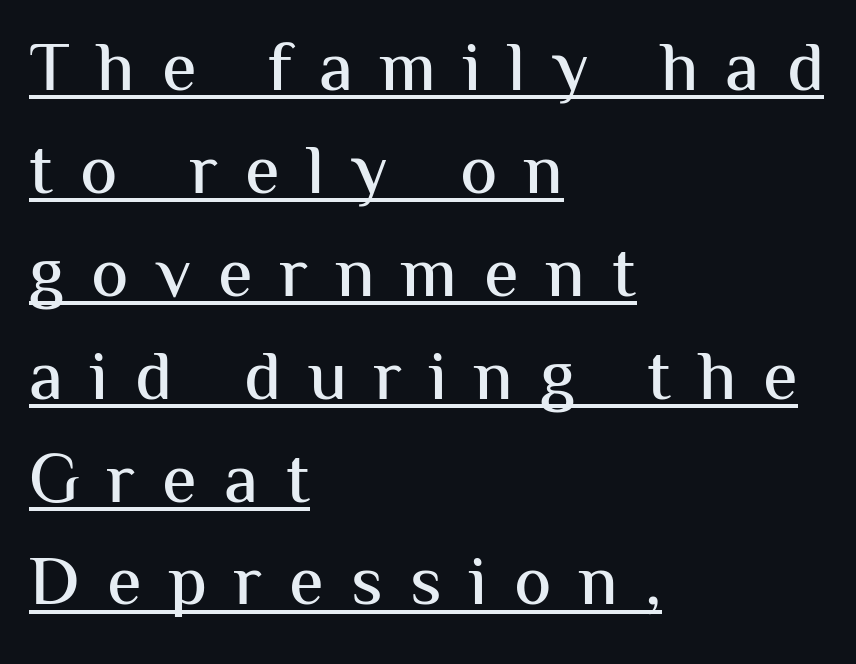
Q: Is the text italic (slanted)? A: No, it is upright.
Q: Is the typeface a serif or a sans-serif typeface? A: Sans-serif.
Q: Is the text underlined? A: Yes.
Q: How is the paragraph aligned? A: Left-aligned.
Q: Is the spacing between letters normal or unusually wide? A: Unusually wide.
Q: Is the spacing between lines tight, normal or loose? A: Normal.
Q: Width (condensed, normal, or wide)? A: Normal.
Q: Stroke contrast? A: Medium.
Q: x-height? A: Medium.
Q: Monospaced? A: No.
